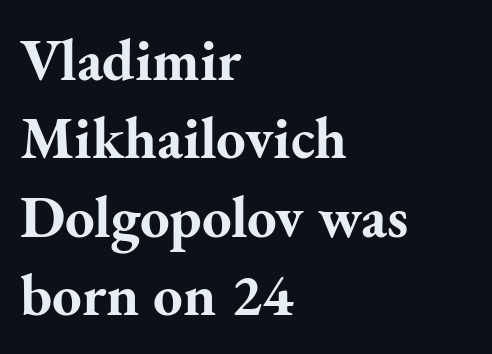
{"serif": "yes", "italic": "no", "bold": "yes", "weight": "bold", "width": "normal", "stroke_contrast": "medium", "x_height": "small", "monospaced": "no", "underline": "no", "align": "left", "line_spacing": "normal", "line_spacing_ratio": 1.33, "letter_spacing": "normal", "letter_spacing_em": 0.0, "glyph_px": 59}
